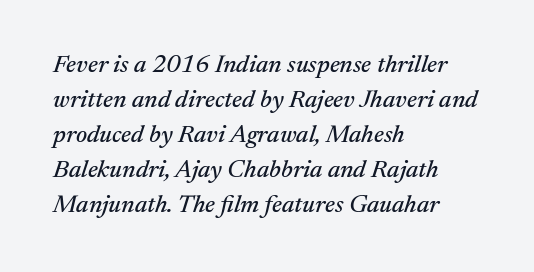
{"italic": "yes", "lean": "right", "slant_degrees": 17, "underline": "no", "align": "left", "line_spacing": "normal", "line_spacing_ratio": 1.4, "letter_spacing": "normal", "letter_spacing_em": 0.0, "glyph_px": 25}
